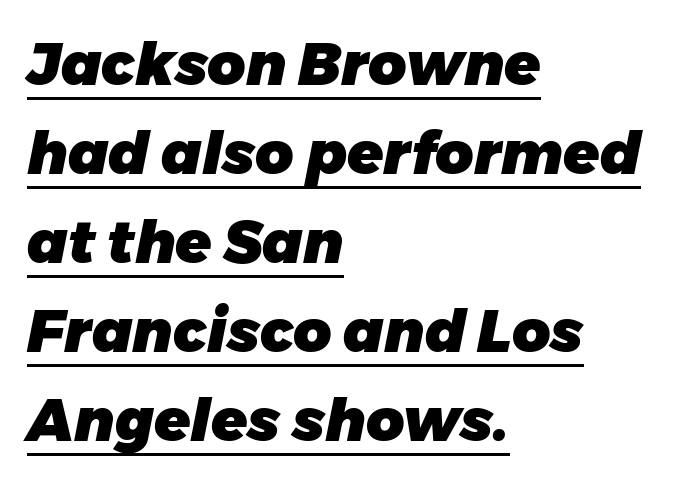
{"italic": "yes", "lean": "right", "slant_degrees": 11, "bold": "yes", "weight": "heavy", "width": "normal", "stroke_contrast": "low", "x_height": "medium", "monospaced": "no", "underline": "yes", "align": "left", "line_spacing": "normal", "line_spacing_ratio": 1.51, "letter_spacing": "normal", "letter_spacing_em": 0.0, "glyph_px": 59}
